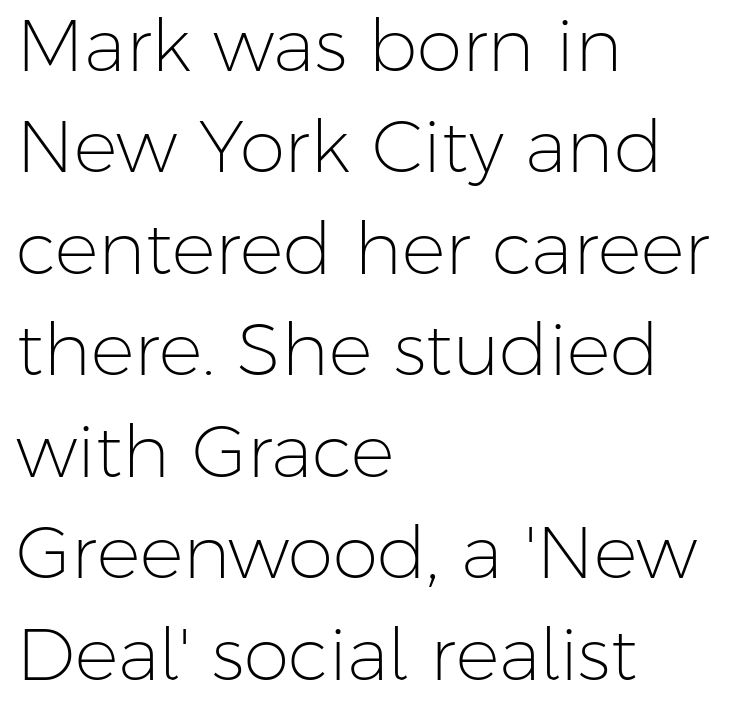
The image shows 73 px light sans-serif type, upright; set left-aligned, normal line spacing (1.39x), normal letter spacing, not underlined; low stroke contrast and a medium x-height.
